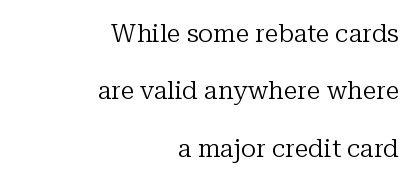
{"italic": "no", "bold": "no", "underline": "no", "align": "right", "line_spacing": "loose", "line_spacing_ratio": 2.3, "letter_spacing": "normal", "letter_spacing_em": 0.0, "glyph_px": 25}
